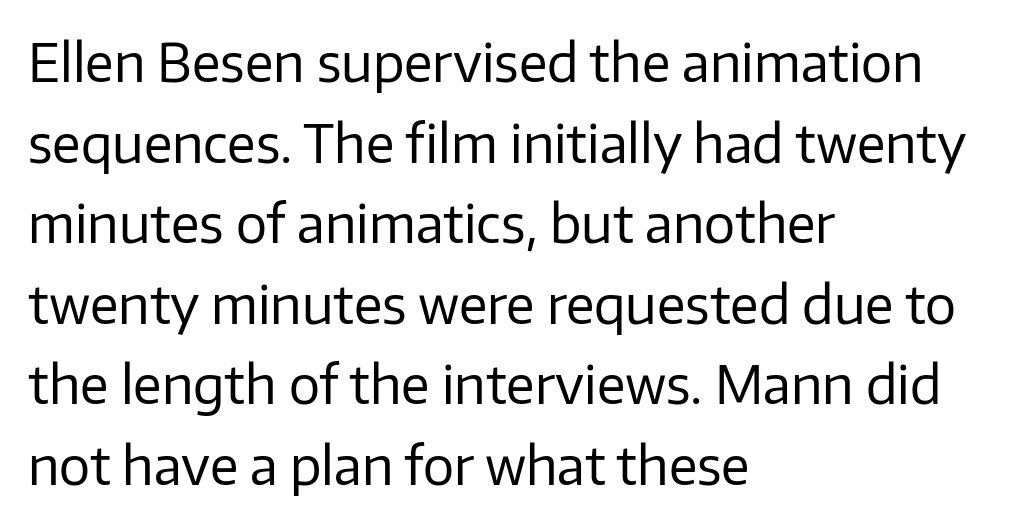
The string is rendered with underlining switched off. The typesetting does not lean heavy: it is not bold. Characters remain perfectly vertical along every line. What stands out about the letter spacing? Nothing — it is the standard amount. This sample uses a sans-serif face. The compositor pushed each line to the left boundary.
